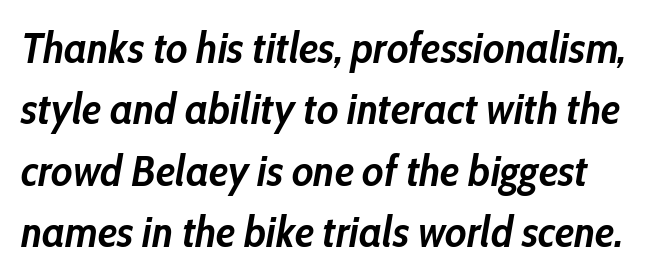
Q: Is the text bold? A: Yes.
Q: Is the text italic (slanted)? A: Yes, it leans right by about 10 degrees.
Q: Is the text underlined? A: No.
Q: Is the spacing between letters normal or unusually wide? A: Normal.
Q: Is the spacing between lines tight, normal or loose? A: Normal.
Q: Width (condensed, normal, or wide)? A: Condensed.
Q: Stroke contrast? A: Low.
Q: x-height? A: Medium.
Q: Monospaced? A: No.
